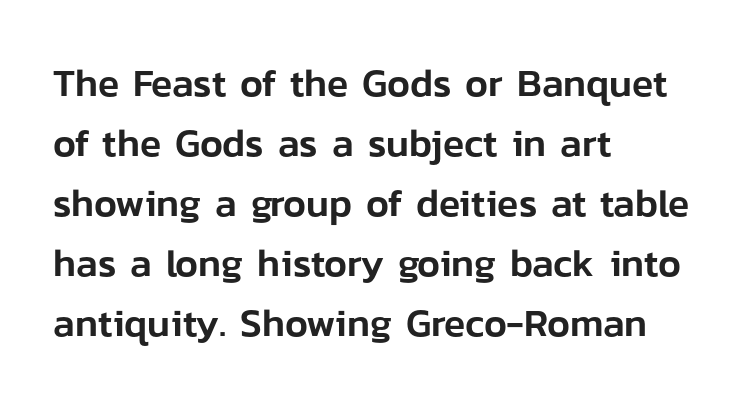
{"serif": "no", "italic": "no", "width": "normal", "stroke_contrast": "low", "x_height": "medium", "monospaced": "no", "underline": "no", "align": "left", "line_spacing": "normal", "line_spacing_ratio": 1.54, "letter_spacing": "normal", "letter_spacing_em": 0.0, "glyph_px": 39}
